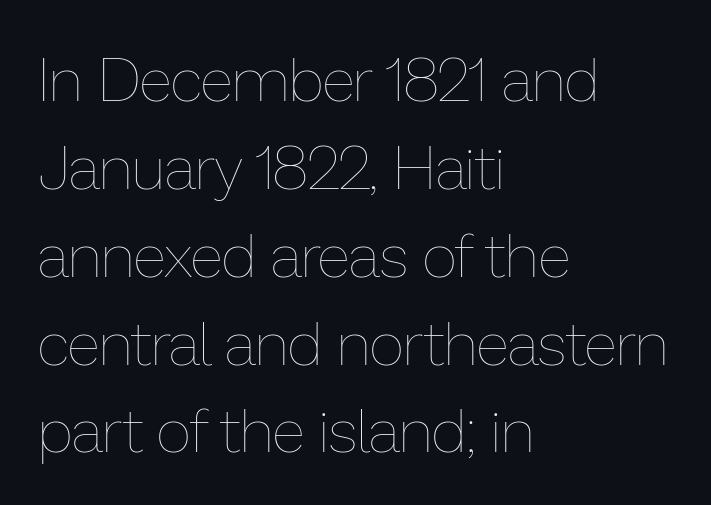
{"italic": "no", "bold": "no", "weight": "thin", "width": "normal", "stroke_contrast": "low", "x_height": "medium", "monospaced": "no", "underline": "no", "align": "left", "line_spacing": "normal", "line_spacing_ratio": 1.44, "letter_spacing": "normal", "letter_spacing_em": 0.0, "glyph_px": 61}
